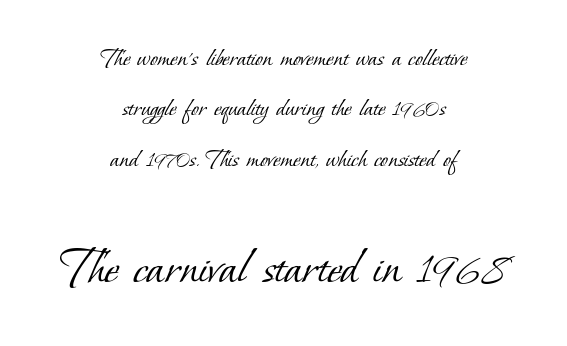
{"serif": "yes", "bold": "no", "weight": "light", "width": "normal", "stroke_contrast": "low", "x_height": "small", "monospaced": "no", "underline": "no", "align": "center", "line_spacing_ratio": 1.8, "letter_spacing": "normal", "letter_spacing_em": 0.0, "larger_block": "second", "size_ratio": 1.96, "glyph_px": 55}
